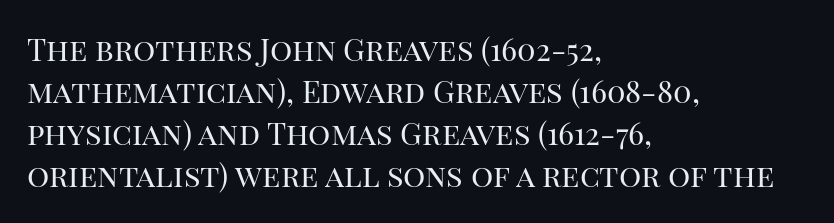
Q: Is the text bold? A: No.
Q: Is the text italic (slanted)? A: No, it is upright.
Q: Is the typeface a serif or a sans-serif typeface? A: Serif.
Q: Is the text underlined? A: No.
Q: How is the paragraph aligned? A: Left-aligned.
Q: Is the spacing between letters normal or unusually wide? A: Normal.
Q: Is the spacing between lines tight, normal or loose? A: Normal.
Q: Width (condensed, normal, or wide)? A: Normal.
Q: Stroke contrast? A: High.
Q: x-height? A: Large.
Q: Monospaced? A: No.
